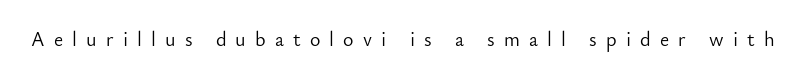
{"italic": "no", "bold": "no", "underline": "no", "letter_spacing": "wide", "letter_spacing_em": 0.46, "glyph_px": 20}
